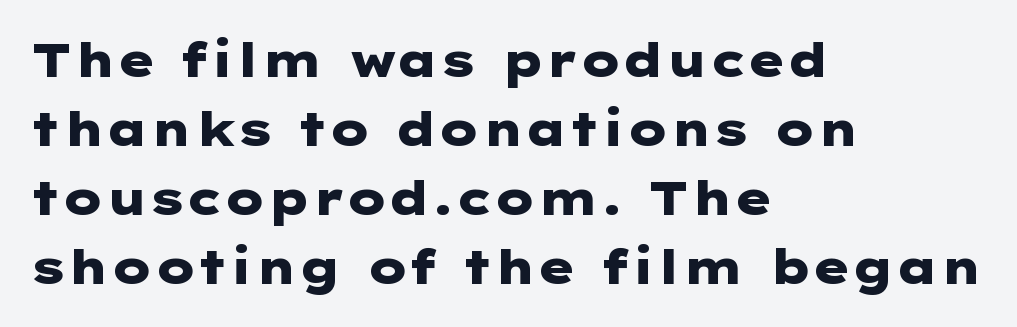
The letters stand straight up with perfectly vertical stems. Short and long lines alike share a common starting point at left. The type is set solid horizontally, with unmodified tracking. Are there feet on the stems? There aren't — it's a sans. The space between consecutive lines is moderate.
